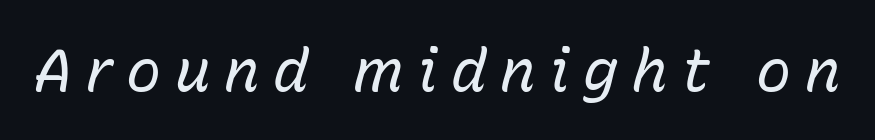
The image shows 59 px regular-weight type, italic (leaning right); set unusually wide letter spacing (+0.23 em), not underlined; low stroke contrast and a medium x-height.
